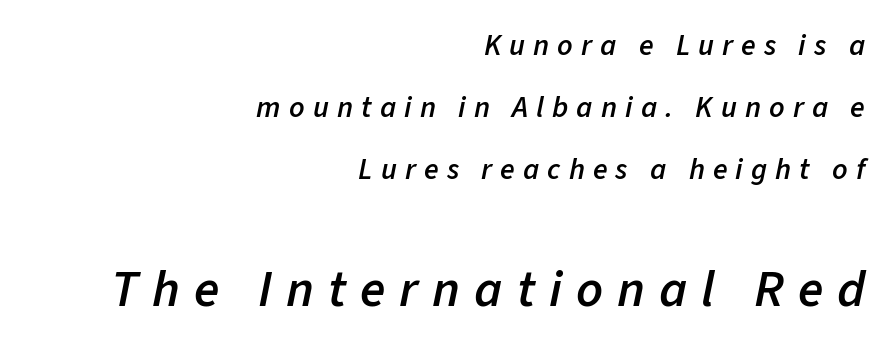
Q: Is the text bold? A: Semi-bold.
Q: Is the text italic (slanted)? A: Yes, it leans right by about 11 degrees.
Q: Is the text underlined? A: No.
Q: How is the paragraph aligned? A: Right-aligned.
Q: Is the spacing between letters normal or unusually wide? A: Unusually wide.
Q: Is the spacing between lines tight, normal or loose? A: Loose.
Q: Which block of text is set in a larger size, the first (top) or the second (bottom)? A: The second (bottom) one.
Q: Width (condensed, normal, or wide)? A: Normal.
Q: Stroke contrast? A: Low.
Q: x-height? A: Medium.
Q: Monospaced? A: No.
